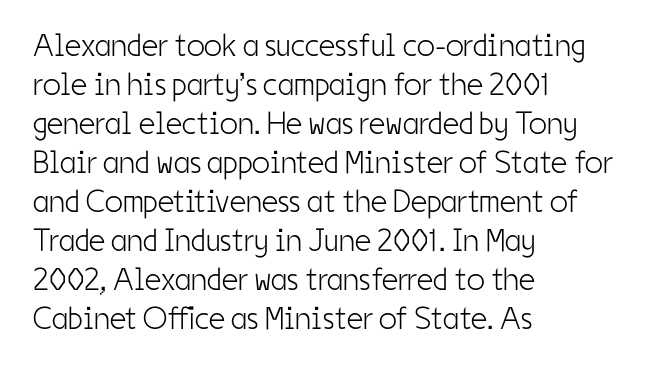
A sans-serif font was chosen for this passage. These lines are set flush left with a ragged right edge. Tall strokes in this sample are plumb rather than angled. Default kerning and tracking; the words read as compact shapes. Proportional: the letters do not fall into vertical columns.
